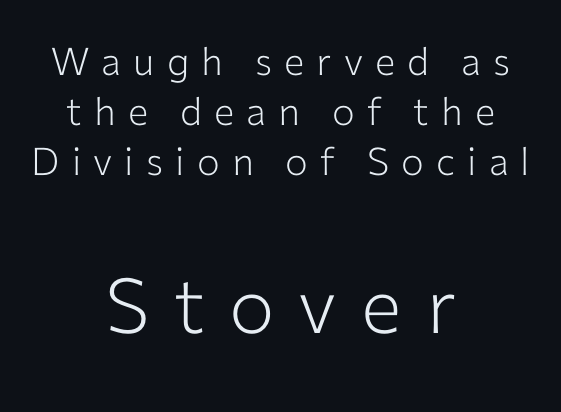
The typography opts for an upright posture over an oblique one. The second block has been scaled up relative to the first. The line texture is sparse and dotted thanks to wide tracking. This sample has the flowing, uneven cadence of proportional lettering. Does the copy run flush right? No — it is centered line by line. Horizontal bands of white between lines are of average thickness.
